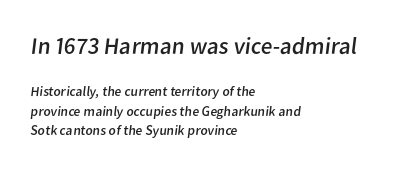
Line beginnings align vertically; line endings do not. Anything drawn beneath the words? Only blank space. Is the letter spacing exaggerated? No — it looks like the ordinary default. Weight: in the light-to-regular range. Baseline-to-baseline distance is the conventional proportion of letter height. A student would notice the top passage is typeset larger than what follows.
